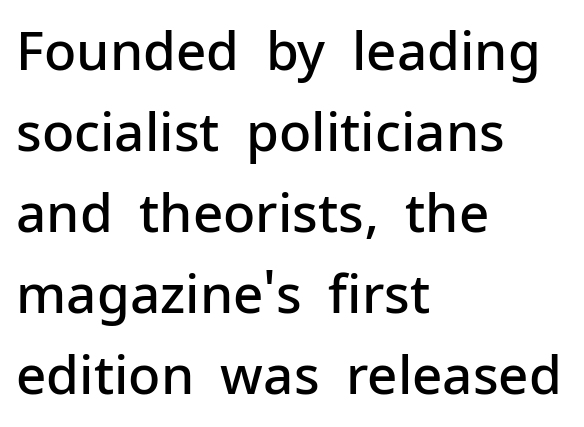
The image shows 53 px semibold sans-serif type, upright; set left-aligned, normal line spacing (1.53x), normal letter spacing, not underlined; low stroke contrast and a medium x-height.
